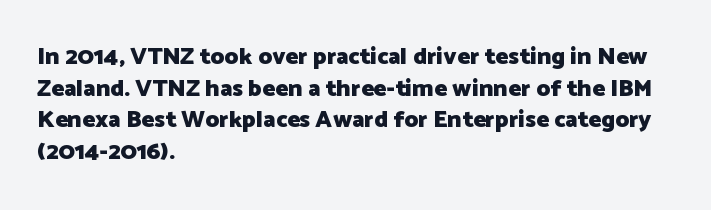
{"italic": "no", "bold": "yes", "underline": "no", "align": "left", "line_spacing": "normal", "line_spacing_ratio": 1.32, "letter_spacing": "normal", "letter_spacing_em": 0.0, "glyph_px": 24}
